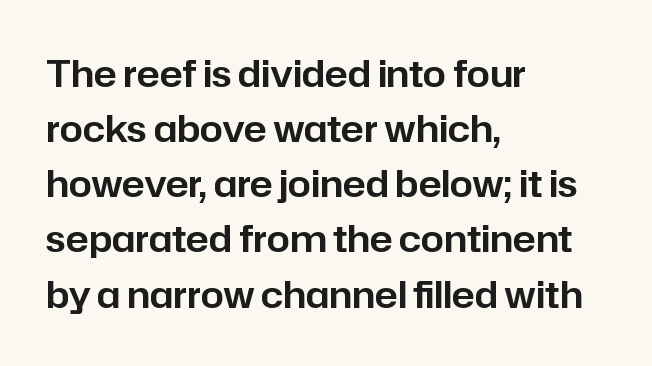
It's the straight-up-and-down kind of type. Interline gaps are of average width in this sample. Descenders hang freely into open space. In terms of letterform style, serifs are entirely absent.
